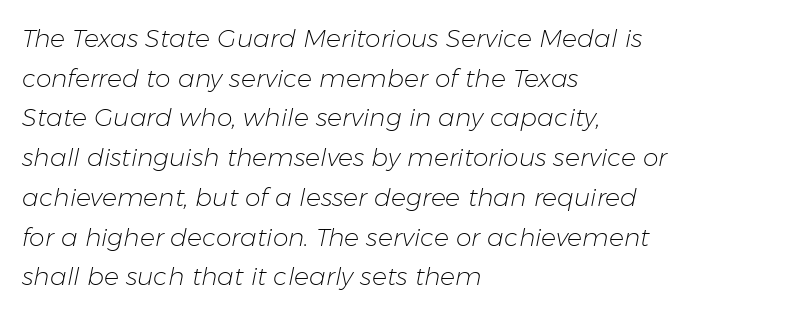
The image shows 25 px text type, italic (leaning right); set left-aligned, normal line spacing (1.59x), normal letter spacing, not underlined.
